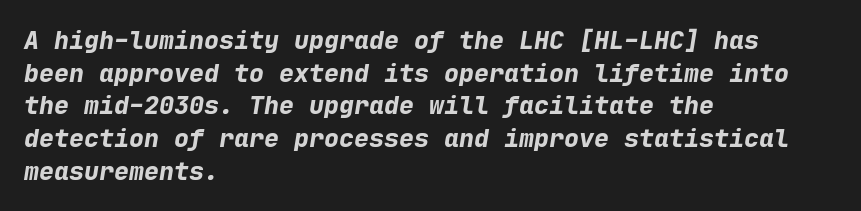
The image shows 25 px bold type, italic (leaning right); set left-aligned, normal line spacing (1.31x), normal letter spacing, not underlined.
